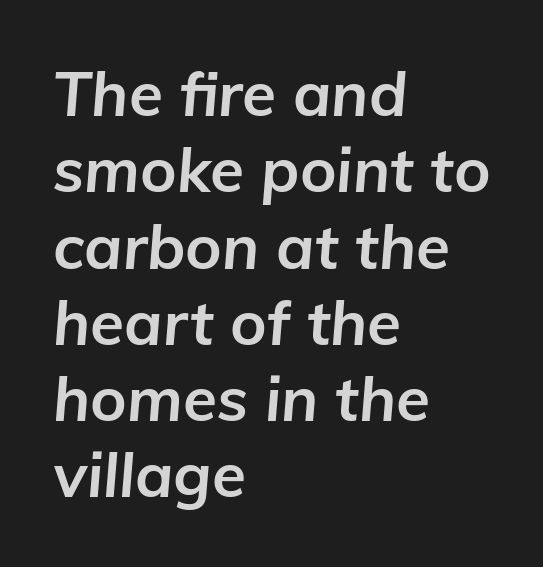
The axis of the letterforms is tilted away from vertical. This sample uses plain, unmodified letter spacing. Leftover space on each line is placed entirely after the last word. The passage shown is typed in a proportional face where columns would drift. Set as a true bold cut, around the 700 mark. Each row of text sits above clean, open space.
